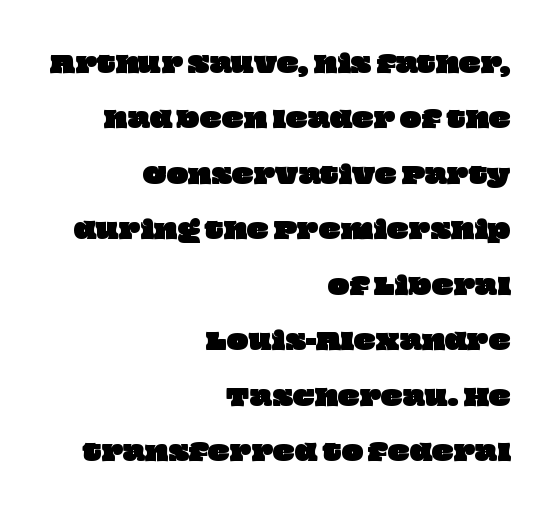
Descenders hang freely into open space. The face used here is rendered with its standard letterfit. This sample trades compactness for vertical openness between lines. Each line ends at the same right margin while the left side varies.
